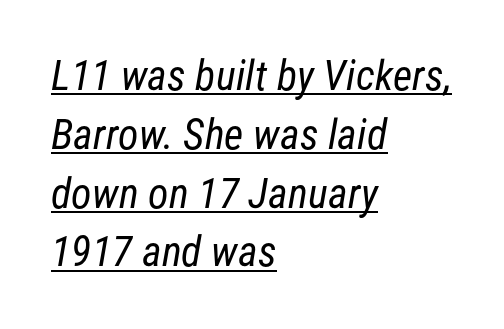
The image shows 42 px regular-weight, condensed sans-serif type; set left-aligned, normal line spacing (1.4x), normal letter spacing, underlined; low stroke contrast and a medium x-height.
